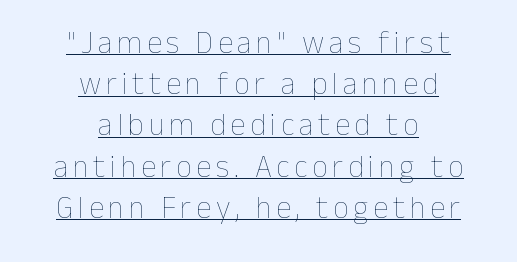
Q: Is the text bold? A: No.
Q: Is the text italic (slanted)? A: No, it is upright.
Q: Is the text underlined? A: Yes.
Q: How is the paragraph aligned? A: Centered.
Q: Is the spacing between lines tight, normal or loose? A: Normal.
Q: Width (condensed, normal, or wide)? A: Normal.
Q: Stroke contrast? A: Low.
Q: x-height? A: Medium.
Q: Monospaced? A: No.
